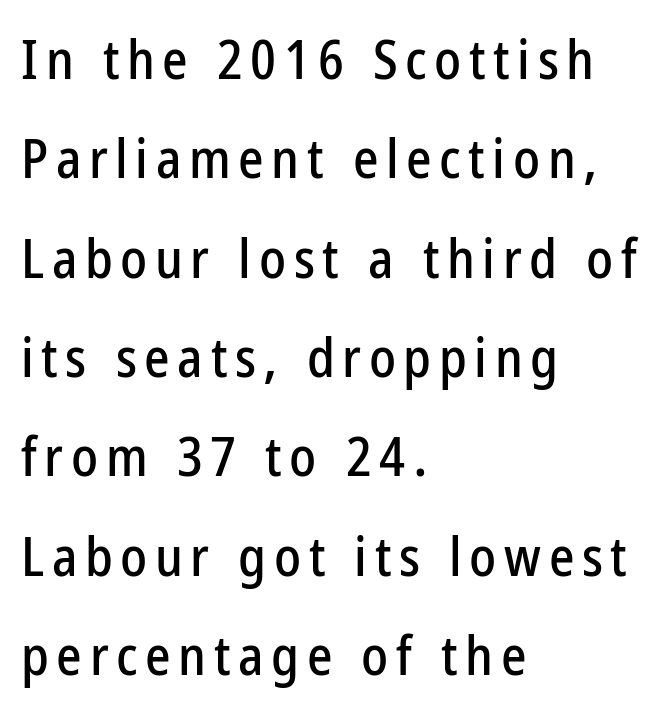
Every row of glyphs begins at an identical x-position on the left. Underline: absent. Note the varied advance widths — an 'i' is clearly narrower than an 'm'. Unlike italic type, these characters show no tilt at all. This rendering employs a face without finishing strokes, i.e., a sans-serif.
